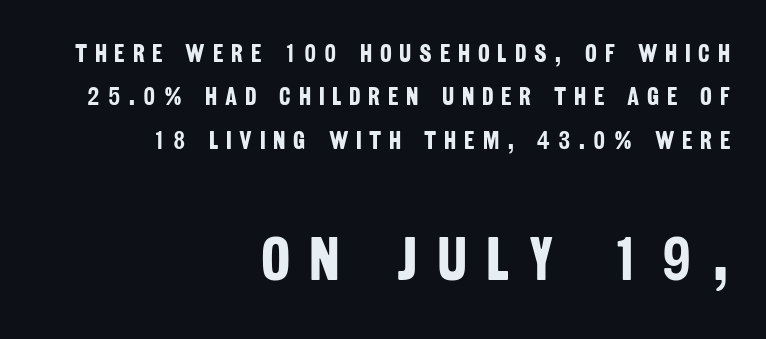
{"serif": "no", "bold": "yes", "weight": "bold", "width": "condensed", "stroke_contrast": "low", "x_height": "large", "monospaced": "no", "underline": "no", "align": "right", "line_spacing_ratio": 1.74, "letter_spacing": "wide", "letter_spacing_em": 0.31, "larger_block": "second", "size_ratio": 2.48, "glyph_px": 62}
